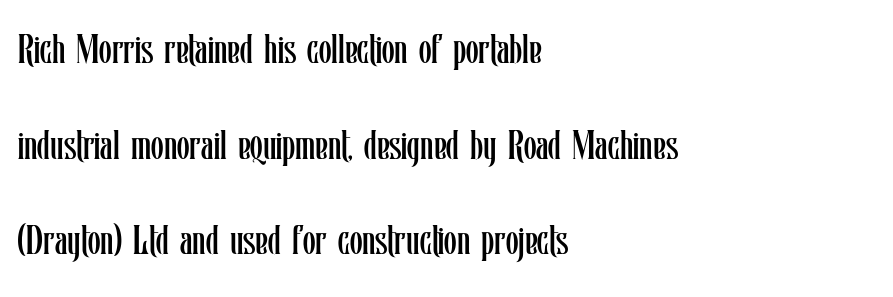
Honestly, there is no underline to notice here at all. Look at the tracking — it's just the regular setting, nothing added. Casual observation: everything's shoved over to the left. Heft: none added — not bold. No italicization has been applied; the sample stays upright.
